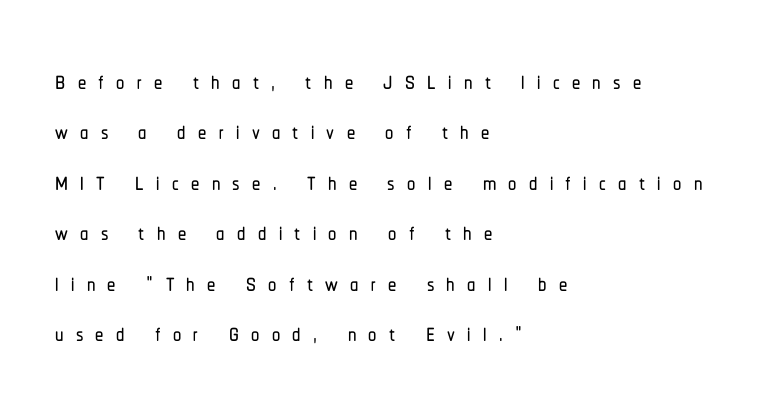
The image shows 33 px condensed sans-serif type, upright; set left-aligned, normal line spacing (1.53x), unusually wide letter spacing (+0.37 em), not underlined; low stroke contrast and a medium x-height.
